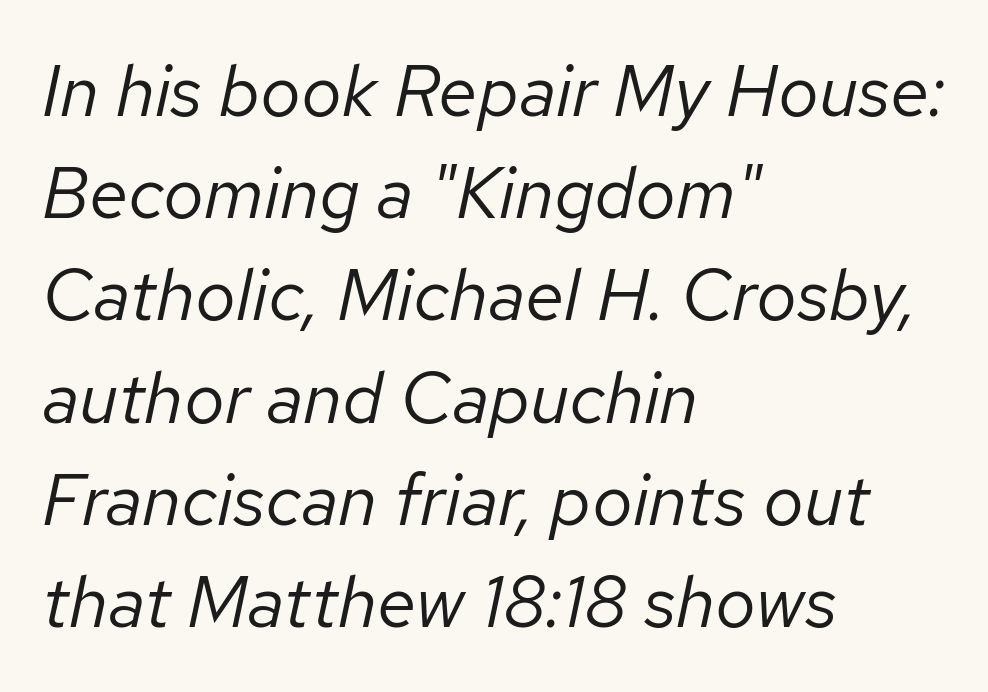
A quiet, ordinary-to-light weight characterises the typeface. Letter spacing: default. These lines stack with their left ends in a neat column. The passage shown is not underscored anywhere. Slant detected: the letters are inclined. If you measured baseline to baseline, you'd find a middling distance.
